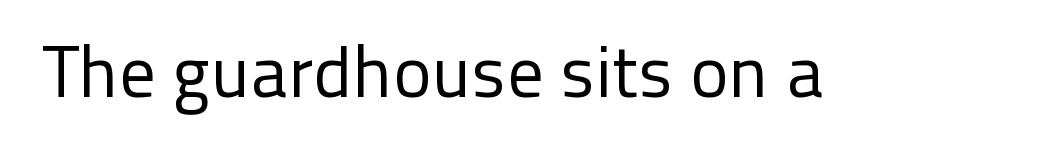
Q: Is the text bold? A: No.
Q: Is the text italic (slanted)? A: No, it is upright.
Q: Is the typeface a serif or a sans-serif typeface? A: Sans-serif.
Q: Is the text underlined? A: No.
Q: Is the spacing between letters normal or unusually wide? A: Normal.
Q: Width (condensed, normal, or wide)? A: Normal.
Q: Stroke contrast? A: Low.
Q: x-height? A: Medium.
Q: Monospaced? A: No.
